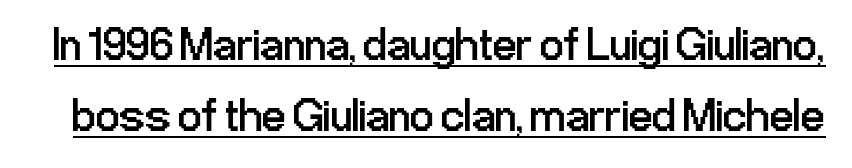
Q: Is the text bold? A: No.
Q: Is the text italic (slanted)? A: No, it is upright.
Q: Is the typeface a serif or a sans-serif typeface? A: Sans-serif.
Q: Is the text underlined? A: Yes.
Q: Is the spacing between letters normal or unusually wide? A: Normal.
Q: Is the spacing between lines tight, normal or loose? A: Normal.
Q: Width (condensed, normal, or wide)? A: Condensed.
Q: Stroke contrast? A: Low.
Q: x-height? A: Medium.
Q: Monospaced? A: No.
